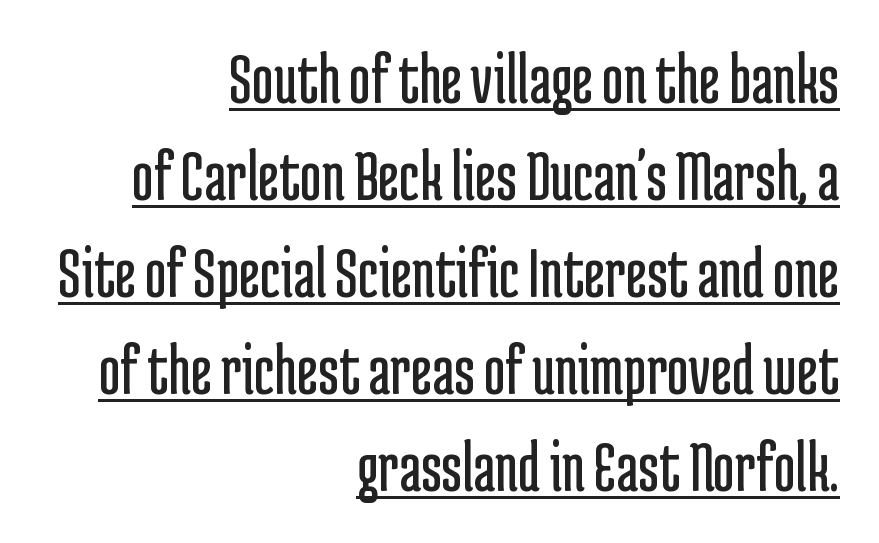
Q: Is the text bold? A: No.
Q: Is the text italic (slanted)? A: No, it is upright.
Q: Is the typeface a serif or a sans-serif typeface? A: Sans-serif.
Q: Is the text underlined? A: Yes.
Q: How is the paragraph aligned? A: Right-aligned.
Q: Is the spacing between letters normal or unusually wide? A: Normal.
Q: Is the spacing between lines tight, normal or loose? A: Normal.
Q: Width (condensed, normal, or wide)? A: Condensed.
Q: Stroke contrast? A: Low.
Q: x-height? A: Medium.
Q: Monospaced? A: No.
